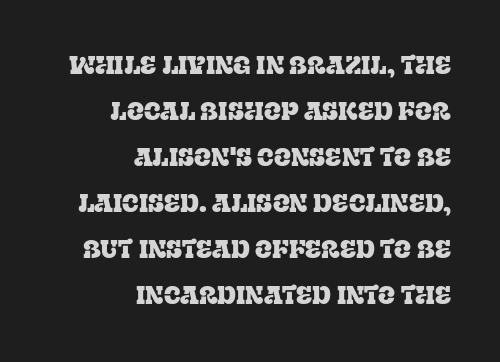
Q: Is the text italic (slanted)? A: No, it is upright.
Q: Is the text underlined? A: No.
Q: How is the paragraph aligned? A: Right-aligned.
Q: Is the spacing between letters normal or unusually wide? A: Normal.
